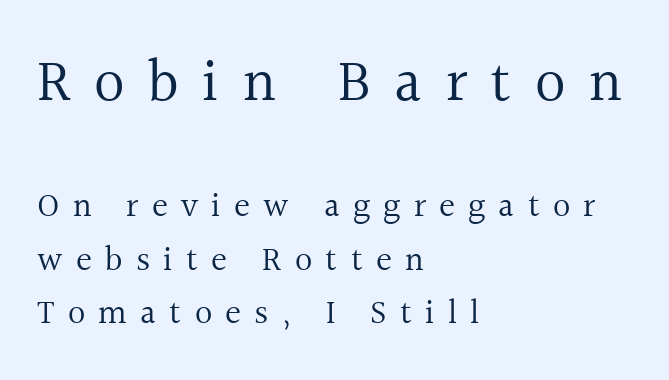
{"serif": "yes", "italic": "no", "bold": "no", "weight": "regular", "width": "normal", "x_height": "medium", "monospaced": "no", "underline": "no", "align": "left", "line_spacing": "normal", "line_spacing_ratio": 1.58, "letter_spacing": "wide", "letter_spacing_em": 0.39, "larger_block": "first", "size_ratio": 1.76, "glyph_px": 60}
